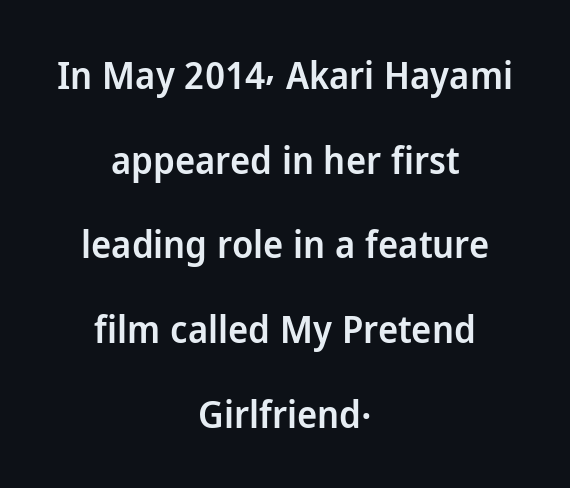
No word sits above an underline. Italic? Not at all — the glyphs are vertical. The type is set solid horizontally, with unmodified tracking. These lines stand farther apart than default settings would place them. Each letter keeps its own natural width here, so spacing adapts to shape.
